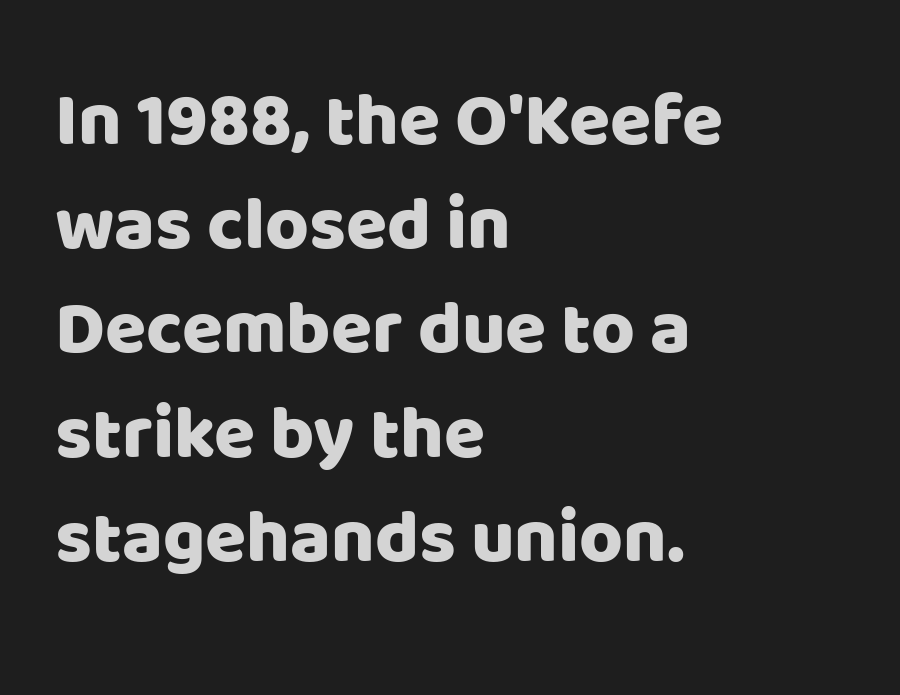
The image shows 75 px sans-serif type, upright; set left-aligned, normal line spacing (1.39x), normal letter spacing, not underlined; low stroke contrast and a large x-height.
